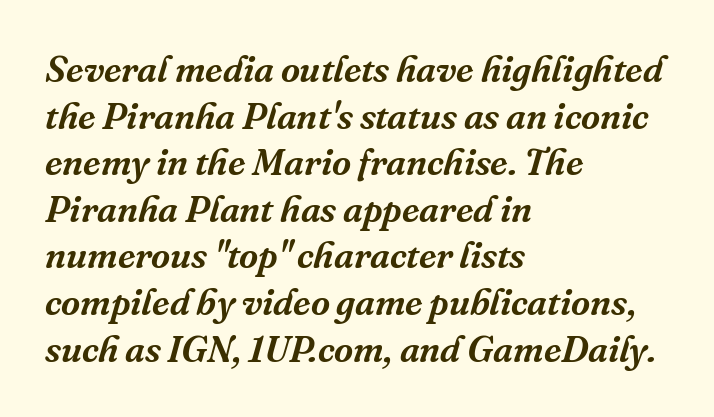
{"serif": "yes", "italic": "yes", "lean": "right", "slant_degrees": 16, "width": "normal", "stroke_contrast": "medium", "x_height": "medium", "monospaced": "no", "underline": "no", "align": "left", "line_spacing": "normal", "line_spacing_ratio": 1.26, "letter_spacing": "normal", "letter_spacing_em": 0.0, "glyph_px": 37}
